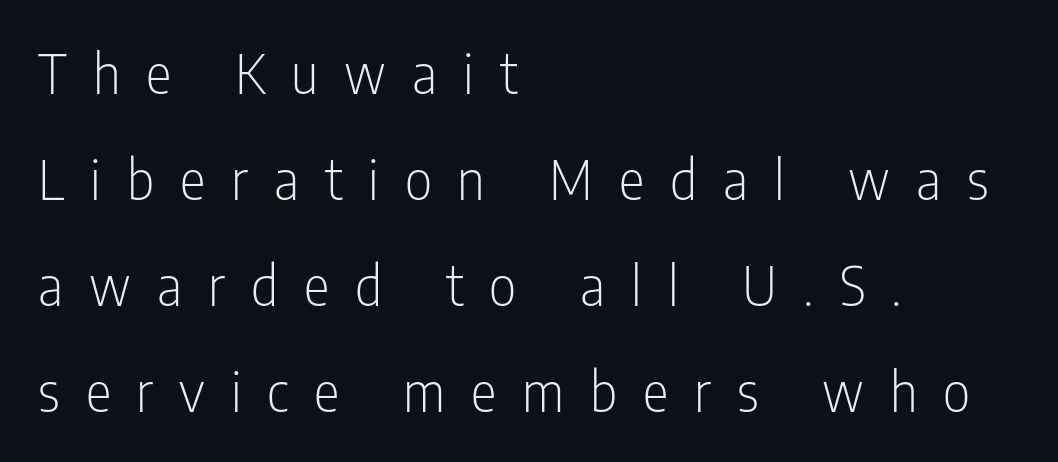
Q: Is the text bold? A: No.
Q: Is the text italic (slanted)? A: No, it is upright.
Q: Is the typeface a serif or a sans-serif typeface? A: Sans-serif.
Q: Is the text underlined? A: No.
Q: How is the paragraph aligned? A: Left-aligned.
Q: Is the spacing between letters normal or unusually wide? A: Unusually wide.
Q: Is the spacing between lines tight, normal or loose? A: Loose.
Q: Width (condensed, normal, or wide)? A: Condensed.
Q: Stroke contrast? A: Low.
Q: x-height? A: Medium.
Q: Monospaced? A: No.
